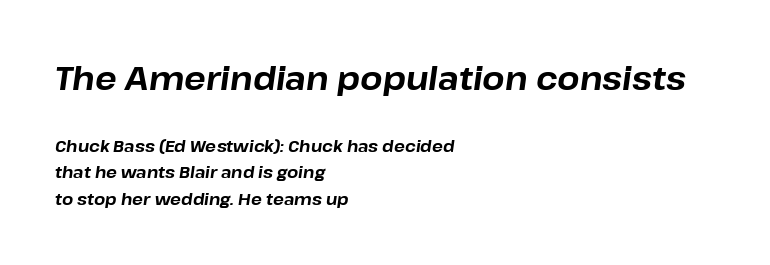
Honestly, the row spacing looks completely unremarkable. The gaps between neighbouring characters are ordinary and unremarkable. Slant detected: the letters are inclined. Typesetter's note — upper block bumped up in size, lower block left smaller.
